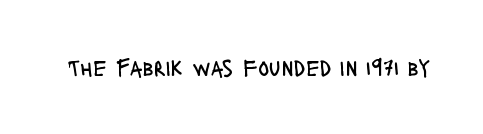
The type is set solid horizontally, with unmodified tracking. Words float on clear page, feet unadorned. A quiet, ordinary-to-light weight characterises the typeface. The type sits square on the baseline with zero lean.
